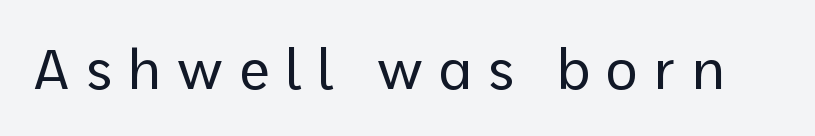
Vertical stems look standard width or narrower in stroke. Letterform terminals end flat and unadorned throughout the passage. Varying glyph widths throughout — classic text-font behaviour. Substantial extra tracking has been applied to these lines. The passage shown is not underscored anywhere.
